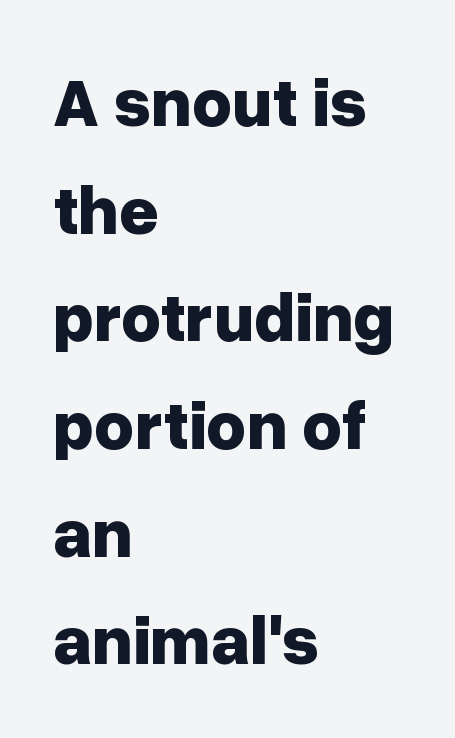
{"serif": "no", "italic": "no", "bold": "yes", "weight": "bold", "width": "normal", "stroke_contrast": "low", "x_height": "medium", "monospaced": "no", "underline": "no", "align": "left", "line_spacing": "normal", "line_spacing_ratio": 1.56, "letter_spacing": "normal", "letter_spacing_em": 0.0, "glyph_px": 69}
